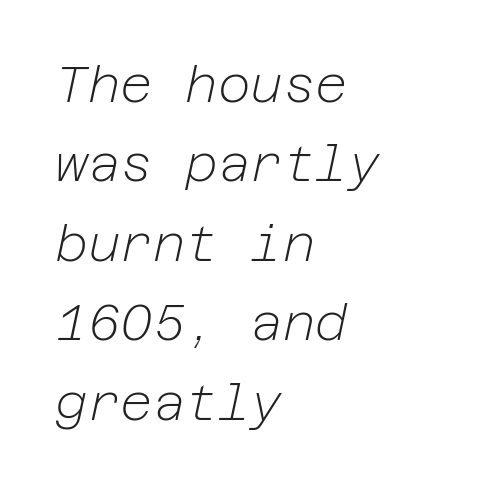
Q: Is the text bold? A: No.
Q: Is the text italic (slanted)? A: Yes, it leans right by about 12 degrees.
Q: Is the text underlined? A: No.
Q: How is the paragraph aligned? A: Left-aligned.
Q: Is the spacing between letters normal or unusually wide? A: Normal.
Q: Is the spacing between lines tight, normal or loose? A: Normal.
Q: Width (condensed, normal, or wide)? A: Normal.
Q: Stroke contrast? A: Low.
Q: x-height? A: Medium.
